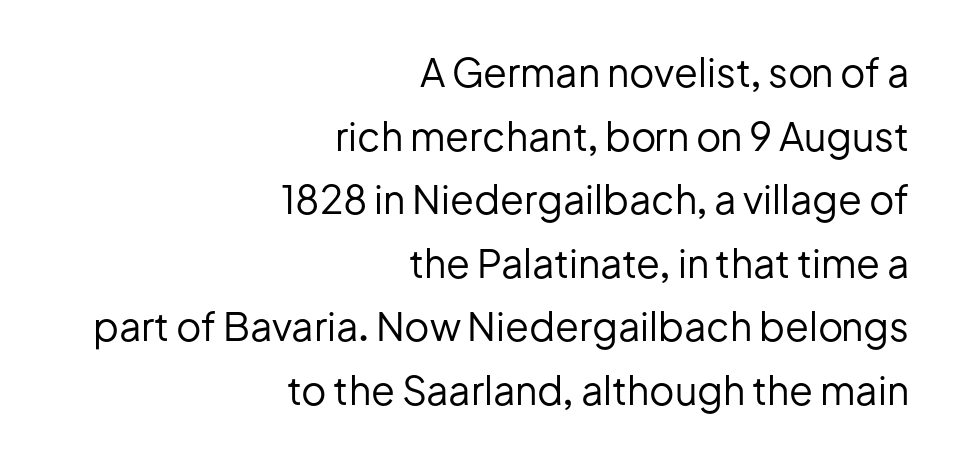
The image shows 39 px regular-weight sans-serif type, upright; set right-aligned, normal line spacing (1.63x), normal letter spacing, not underlined; low stroke contrast and a medium x-height.
